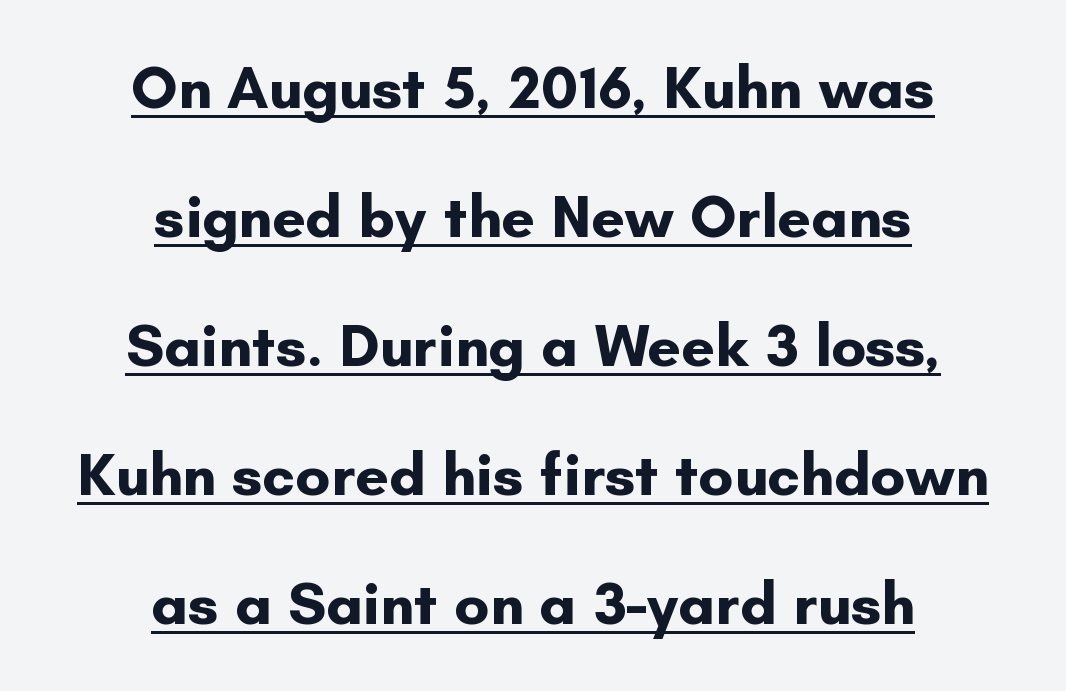
The image shows 60 px bold sans-serif type, upright; set centered, loose line spacing (2.15x), normal letter spacing, underlined; low stroke contrast and a small x-height.
